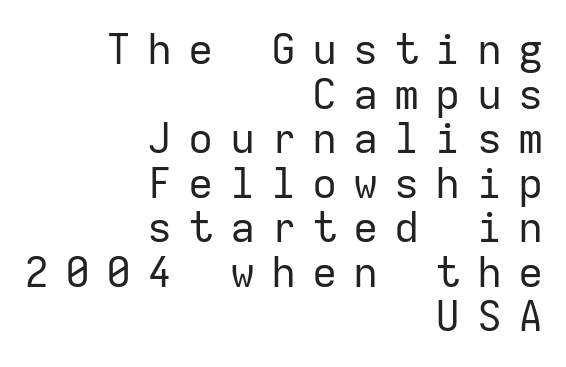
The image shows 42 px regular-weight sans-serif type, upright, monospaced; set right-aligned, tight line spacing (1.06x), unusually wide letter spacing (+0.38 em), not underlined; low stroke contrast and a medium x-height.
